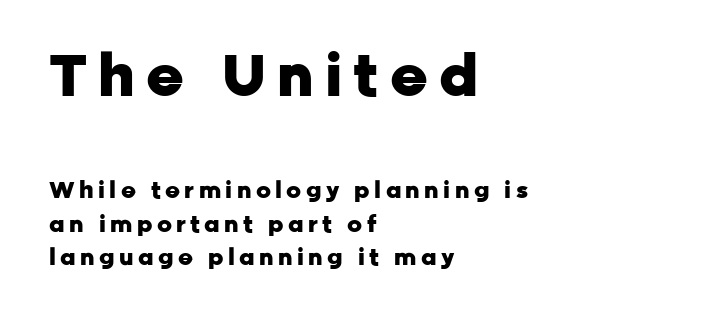
{"serif": "no", "italic": "no", "bold": "yes", "weight": "heavy", "width": "normal", "stroke_contrast": "low", "x_height": "medium", "monospaced": "no", "underline": "no", "align": "left", "line_spacing": "normal", "line_spacing_ratio": 1.45, "larger_block": "first", "size_ratio": 2.52, "glyph_px": 58}
